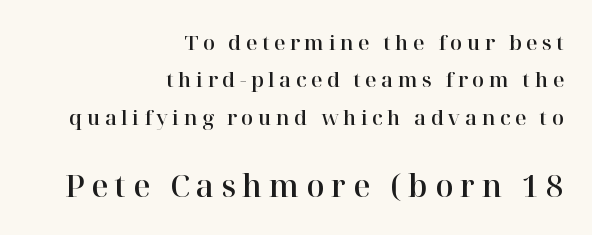
The face used here is seriffed, in the tradition of book romans. Is this a fixed-width face? No — the glyphs have proportional, varying widths. Reading top to bottom, the characters get bigger at the block break. In terms of posture, this sample is upright. The lines are quadded right. The letters are spread apart with noticeably loose tracking.
